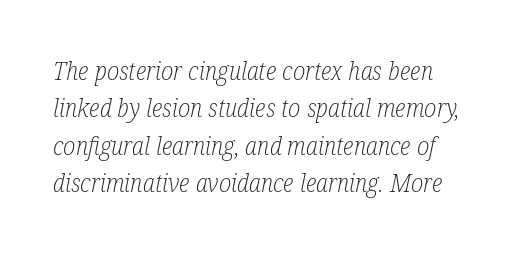
Is the stroke heavy? The answer is a plain regular-or-lighter. A clean baseline with only descenders dipping below it. The glyphs look as if they've been sheared to an angle. Does the leading feel generous? No, just average.
